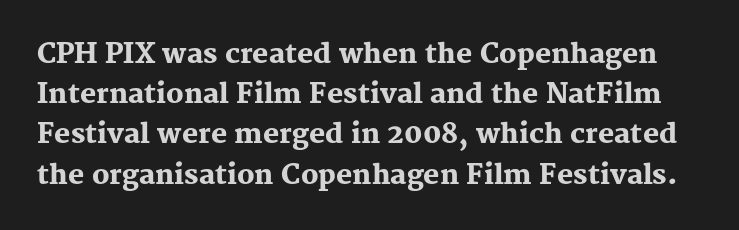
Q: Is the text bold? A: Yes.
Q: Is the text italic (slanted)? A: No, it is upright.
Q: Is the text underlined? A: No.
Q: Is the spacing between letters normal or unusually wide? A: Normal.
Q: Is the spacing between lines tight, normal or loose? A: Normal.
